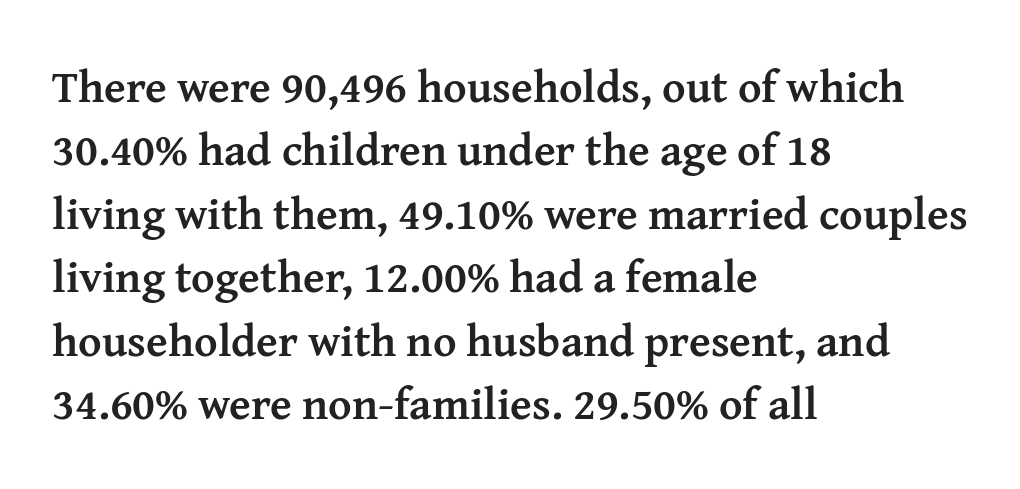
The image shows 45 px semibold serif type, upright; set left-aligned, normal line spacing (1.41x), normal letter spacing, not underlined; medium stroke contrast and a medium x-height.
